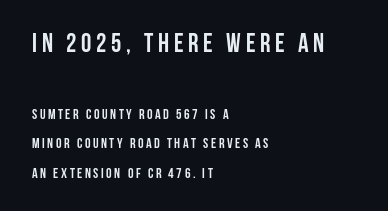
Q: Is the text bold? A: Yes.
Q: Is the text italic (slanted)? A: No, it is upright.
Q: Is the text underlined? A: No.
Q: How is the paragraph aligned? A: Left-aligned.
Q: Is the spacing between lines tight, normal or loose? A: Loose.
Q: Which block of text is set in a larger size, the first (top) or the second (bottom)? A: The first (top) one.
